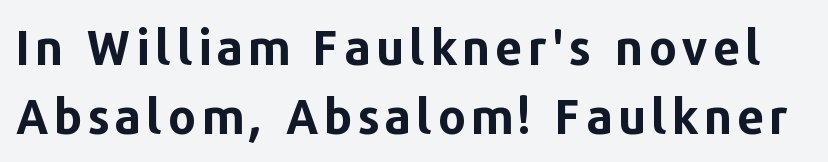
Observe the absence of serifs on each vertical stroke in this sample. Every stem runs plumb, perpendicular to the baseline. A typesetter would call this proportional, since set widths differ per character. The block of text has a typical density, with ordinary space between rows.
